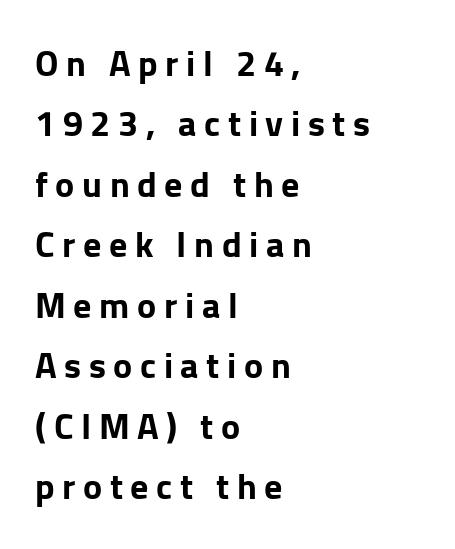
The face used here is proportionally spaced, like ordinary book or web type. When letters stand straight like this, we call the style roman or upright. Beneath every word, the page is bare. Tracking here is generous; glyphs stand well apart from one another. Horizontally, the lines are justified to the leading edge only.
